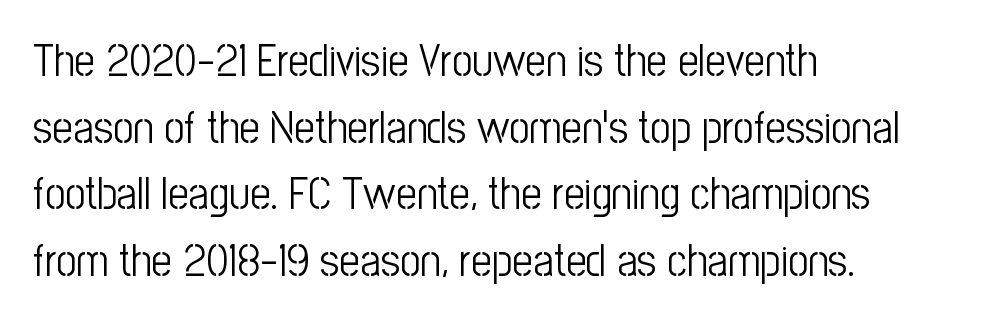
Q: Is the text bold? A: No.
Q: Is the text italic (slanted)? A: No, it is upright.
Q: Is the typeface a serif or a sans-serif typeface? A: Sans-serif.
Q: Is the text underlined? A: No.
Q: How is the paragraph aligned? A: Left-aligned.
Q: Is the spacing between letters normal or unusually wide? A: Normal.
Q: Is the spacing between lines tight, normal or loose? A: Normal.
Q: Width (condensed, normal, or wide)? A: Condensed.
Q: Stroke contrast? A: Low.
Q: x-height? A: Medium.
Q: Monospaced? A: No.
